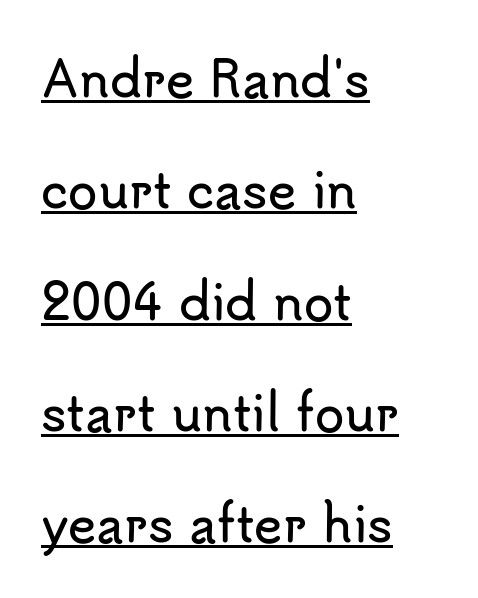
Leading: increased. Emphasis is given by a line drawn under the lettering. The line texture is even and compact thanks to regular tracking. No feet cap the strokes, marking this as sans-serif type. Upright lettering throughout.
